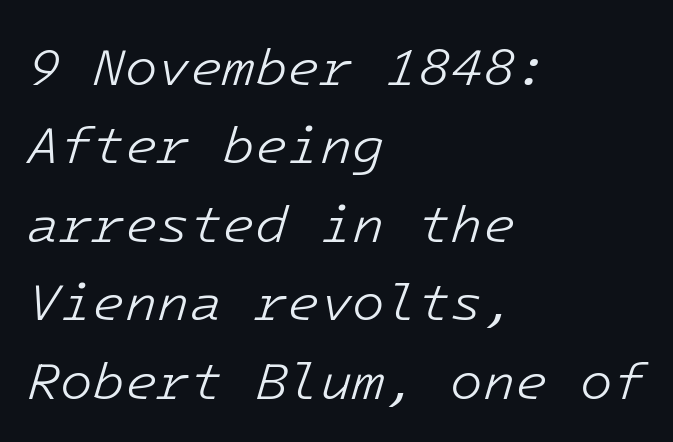
{"italic": "yes", "lean": "right", "slant_degrees": 16, "bold": "no", "weight": "light", "width": "normal", "stroke_contrast": "low", "x_height": "medium", "monospaced": "yes", "underline": "no", "align": "left", "line_spacing": "normal", "line_spacing_ratio": 1.48, "letter_spacing": "normal", "letter_spacing_em": 0.0, "glyph_px": 53}
